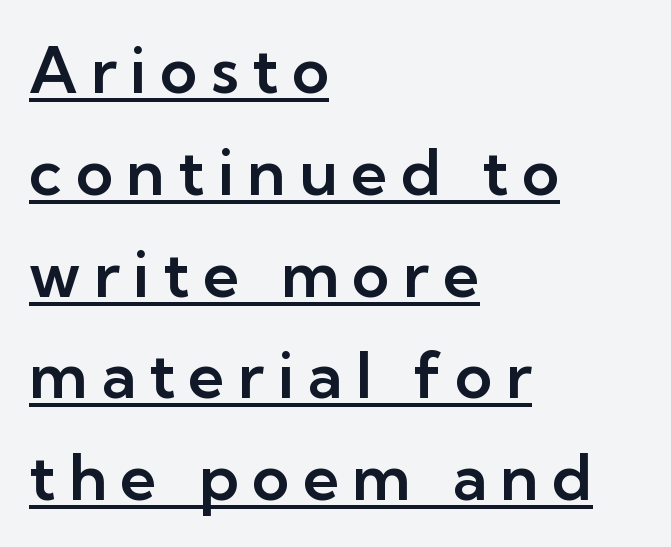
{"serif": "no", "italic": "no", "width": "normal", "stroke_contrast": "low", "x_height": "medium", "monospaced": "no", "underline": "yes", "align": "left", "line_spacing": "normal", "line_spacing_ratio": 1.59, "letter_spacing": "wide", "letter_spacing_em": 0.21, "glyph_px": 64}
